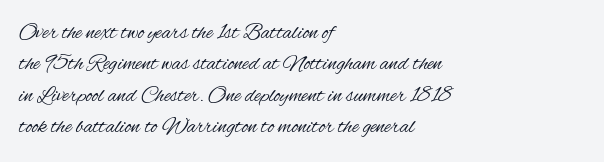
The image shows 22 px text type; set left-aligned, normal line spacing (1.43x), normal letter spacing, not underlined.
